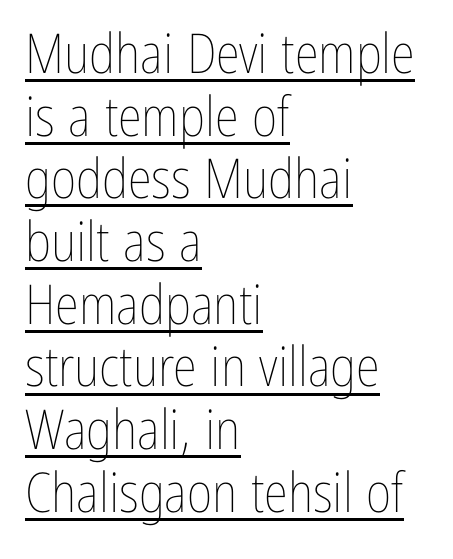
The image shows 55 px thin, condensed type, upright; set left-aligned, tight line spacing (1.14x), normal letter spacing, underlined; low stroke contrast and a medium x-height.
